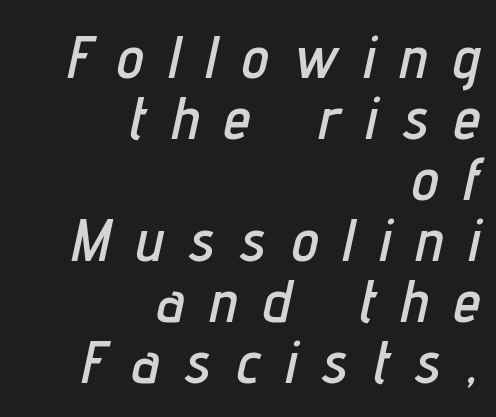
{"italic": "yes", "lean": "right", "slant_degrees": 12, "width": "condensed", "stroke_contrast": "low", "x_height": "medium", "monospaced": "no", "underline": "no", "align": "right", "line_spacing": "tight", "line_spacing_ratio": 1.0, "letter_spacing": "wide", "letter_spacing_em": 0.42, "glyph_px": 61}
